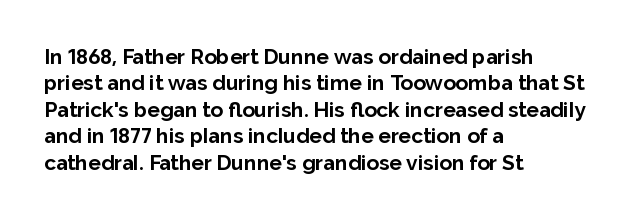
{"italic": "no", "bold": "yes", "underline": "no", "align": "left", "line_spacing": "normal", "line_spacing_ratio": 1.26, "letter_spacing": "normal", "letter_spacing_em": 0.0, "glyph_px": 21}
